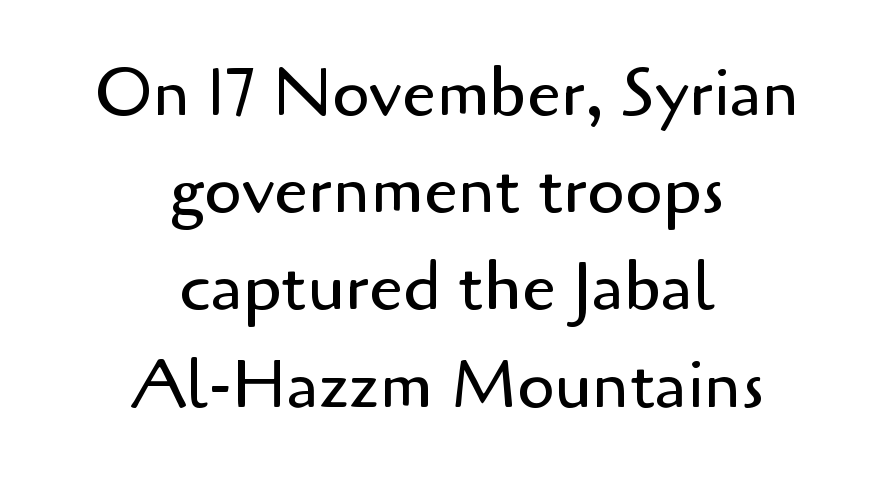
Q: Is the text bold? A: No.
Q: Is the text italic (slanted)? A: No, it is upright.
Q: Is the typeface a serif or a sans-serif typeface? A: Sans-serif.
Q: Is the text underlined? A: No.
Q: How is the paragraph aligned? A: Centered.
Q: Is the spacing between letters normal or unusually wide? A: Normal.
Q: Is the spacing between lines tight, normal or loose? A: Normal.
Q: Width (condensed, normal, or wide)? A: Normal.
Q: Stroke contrast? A: Low.
Q: x-height? A: Small.
Q: Monospaced? A: No.
